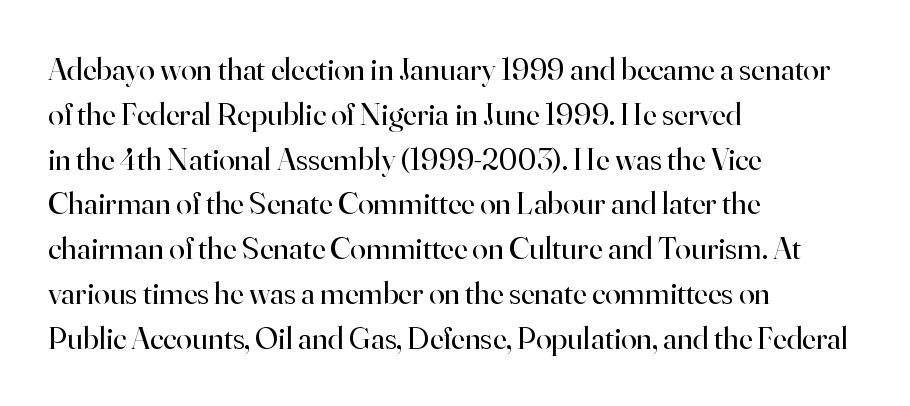
{"serif": "yes", "italic": "no", "bold": "no", "weight": "regular", "width": "normal", "stroke_contrast": "high", "x_height": "small", "monospaced": "no", "underline": "no", "align": "left", "line_spacing": "normal", "line_spacing_ratio": 1.4, "letter_spacing": "normal", "letter_spacing_em": 0.0, "glyph_px": 32}
